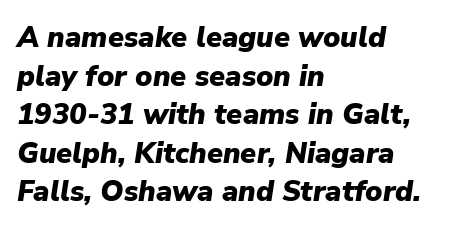
The image shows 29 px heavy type, italic (leaning right); set left-aligned, normal line spacing (1.33x), normal letter spacing, not underlined; low stroke contrast and a medium x-height.
